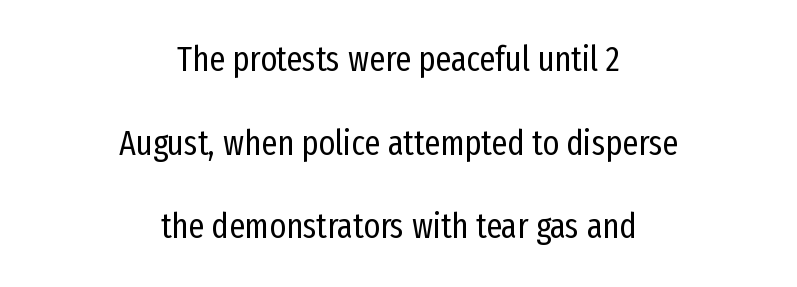
Q: Is the text bold? A: No.
Q: Is the text italic (slanted)? A: No, it is upright.
Q: Is the typeface a serif or a sans-serif typeface? A: Sans-serif.
Q: Is the text underlined? A: No.
Q: How is the paragraph aligned? A: Centered.
Q: Is the spacing between letters normal or unusually wide? A: Normal.
Q: Is the spacing between lines tight, normal or loose? A: Loose.
Q: Width (condensed, normal, or wide)? A: Condensed.
Q: Stroke contrast? A: Low.
Q: x-height? A: Medium.
Q: Monospaced? A: No.
